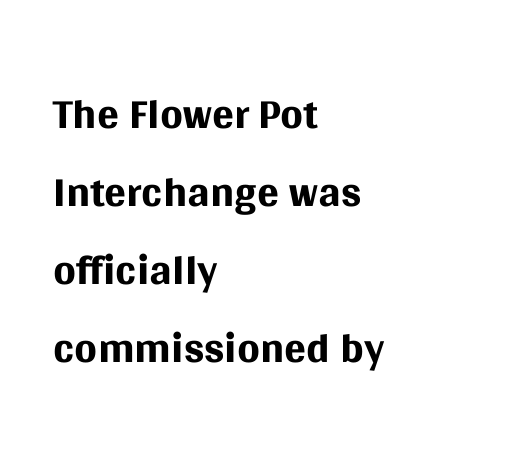
{"serif": "no", "italic": "no", "bold": "no", "weight": "regular", "width": "normal", "stroke_contrast": "medium", "x_height": "large", "monospaced": "no", "underline": "no", "align": "left", "line_spacing_ratio": 1.2, "letter_spacing": "normal", "letter_spacing_em": 0.0, "glyph_px": 65}
